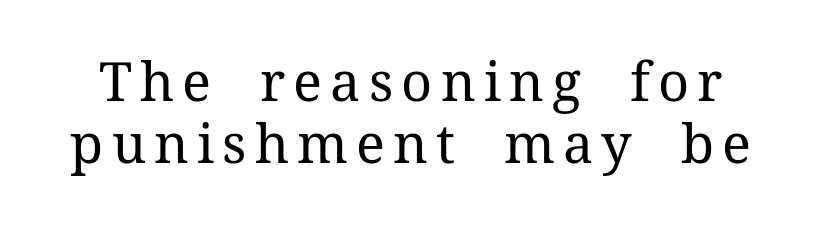
Q: Is the text bold? A: No.
Q: Is the text italic (slanted)? A: No, it is upright.
Q: Is the typeface a serif or a sans-serif typeface? A: Serif.
Q: Is the text underlined? A: No.
Q: Is the spacing between lines tight, normal or loose? A: Tight.
Q: Width (condensed, normal, or wide)? A: Normal.
Q: Stroke contrast? A: Medium.
Q: x-height? A: Medium.
Q: Monospaced? A: No.
